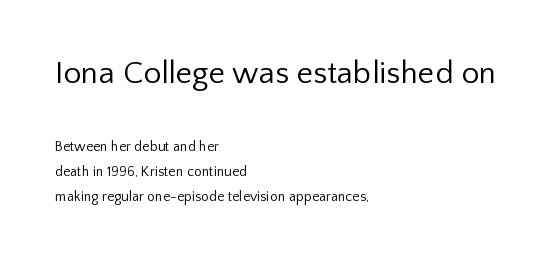
Nobody drew a line under any word here. Caption: face not bold, strokes unweighted. Proportional: the letters do not fall into vertical columns. Every row of glyphs begins at an identical x-position on the left. Rendered with straight, roman letterforms. The designer gave the opening block more size than the closing block.
